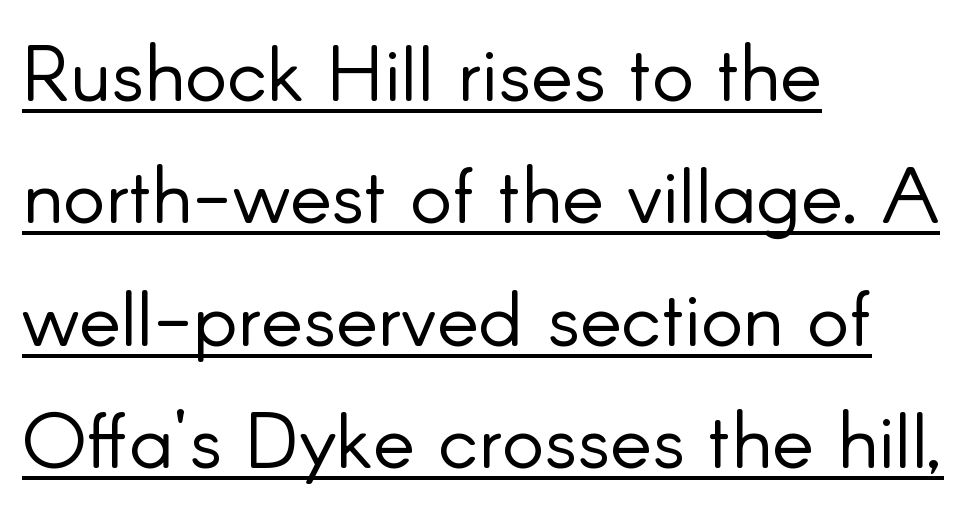
The image shows 79 px light sans-serif type, upright; set left-aligned, normal line spacing (1.55x), normal letter spacing, underlined; low stroke contrast and a small x-height.
